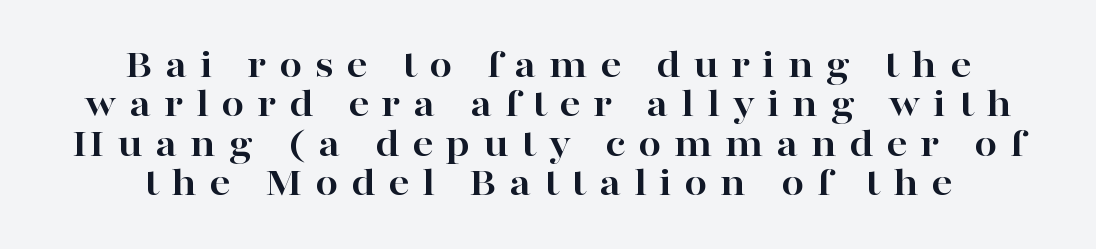
Q: Is the text bold? A: Yes.
Q: Is the text italic (slanted)? A: No, it is upright.
Q: Is the typeface a serif or a sans-serif typeface? A: Serif.
Q: Is the text underlined? A: No.
Q: How is the paragraph aligned? A: Centered.
Q: Is the spacing between letters normal or unusually wide? A: Unusually wide.
Q: Is the spacing between lines tight, normal or loose? A: Tight.
Q: Width (condensed, normal, or wide)? A: Wide.
Q: Stroke contrast? A: High.
Q: x-height? A: Medium.
Q: Monospaced? A: No.
